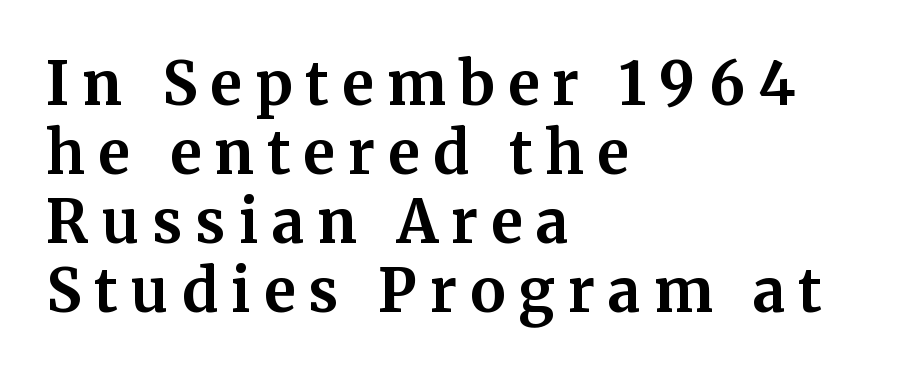
The image shows 59 px bold serif type, upright; set left-aligned, line spacing 1.17x, unusually wide letter spacing (+0.22 em), not underlined; medium stroke contrast and a medium x-height.
